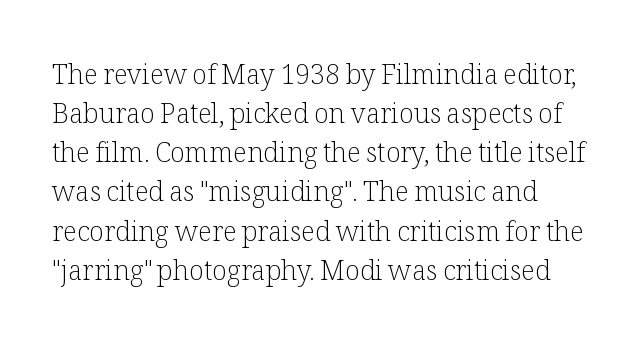
The cut favours lightness, reaching ordinary text weight at its darkest. Posture: straight, roman, zero tilt. The area under the type is left untouched. Regarding leading, the lines here are spaced in the standard way.
